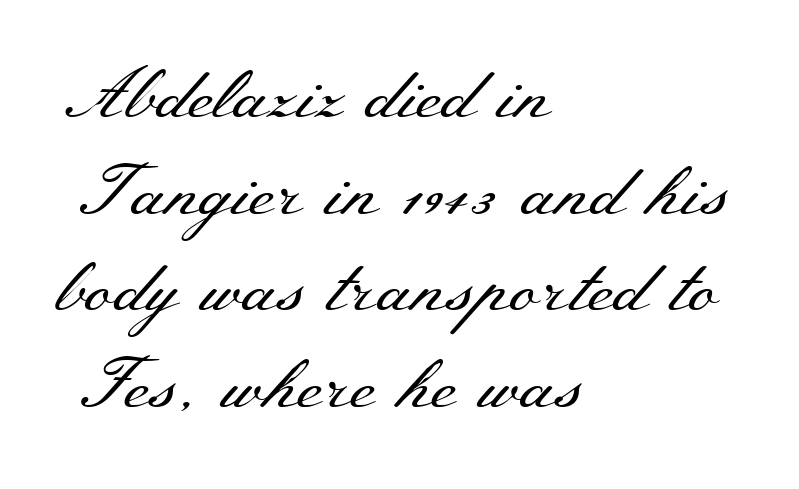
Q: Is the text bold? A: No.
Q: Is the text italic (slanted)? A: Yes.
Q: Is the typeface a serif or a sans-serif typeface? A: Serif.
Q: Is the text underlined? A: No.
Q: How is the paragraph aligned? A: Left-aligned.
Q: Is the spacing between letters normal or unusually wide? A: Normal.
Q: Is the spacing between lines tight, normal or loose? A: Normal.
Q: Width (condensed, normal, or wide)? A: Wide.
Q: Stroke contrast? A: Medium.
Q: x-height? A: Small.
Q: Monospaced? A: No.
